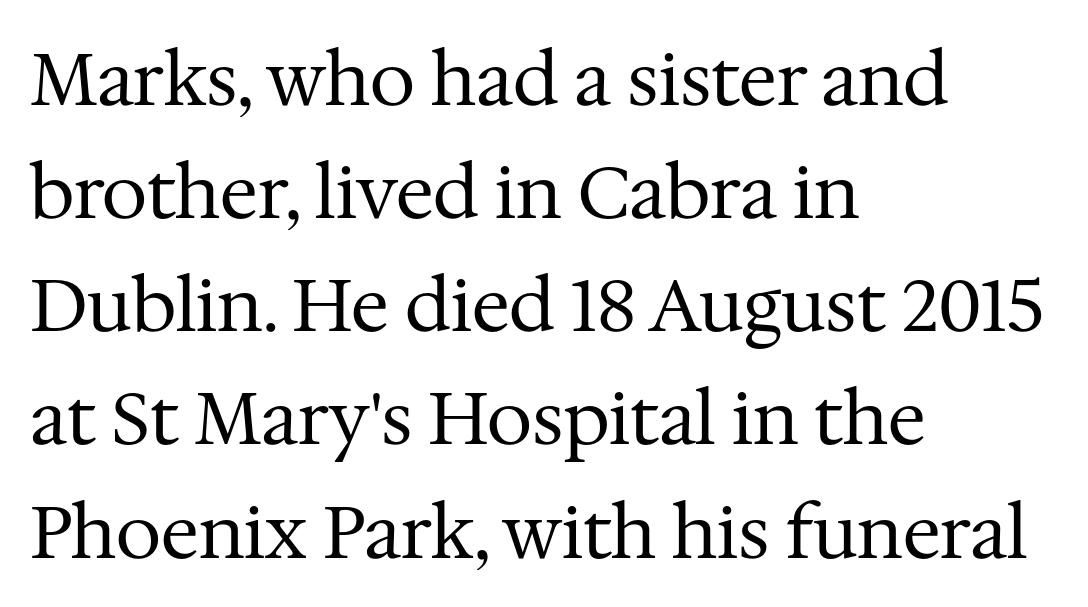
{"serif": "yes", "italic": "no", "bold": "no", "weight": "regular", "width": "normal", "stroke_contrast": "medium", "x_height": "medium", "monospaced": "no", "underline": "no", "align": "left", "line_spacing": "normal", "line_spacing_ratio": 1.55, "letter_spacing": "normal", "letter_spacing_em": 0.0, "glyph_px": 73}
